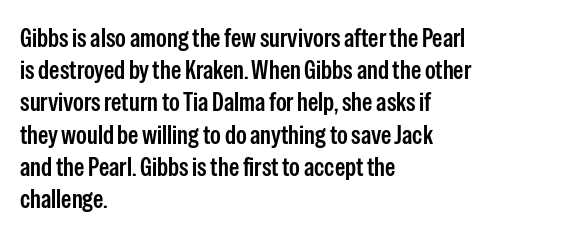
Q: Is the text bold? A: Semi-bold.
Q: Is the text italic (slanted)? A: No, it is upright.
Q: Is the text underlined? A: No.
Q: How is the paragraph aligned? A: Left-aligned.
Q: Is the spacing between letters normal or unusually wide? A: Normal.
